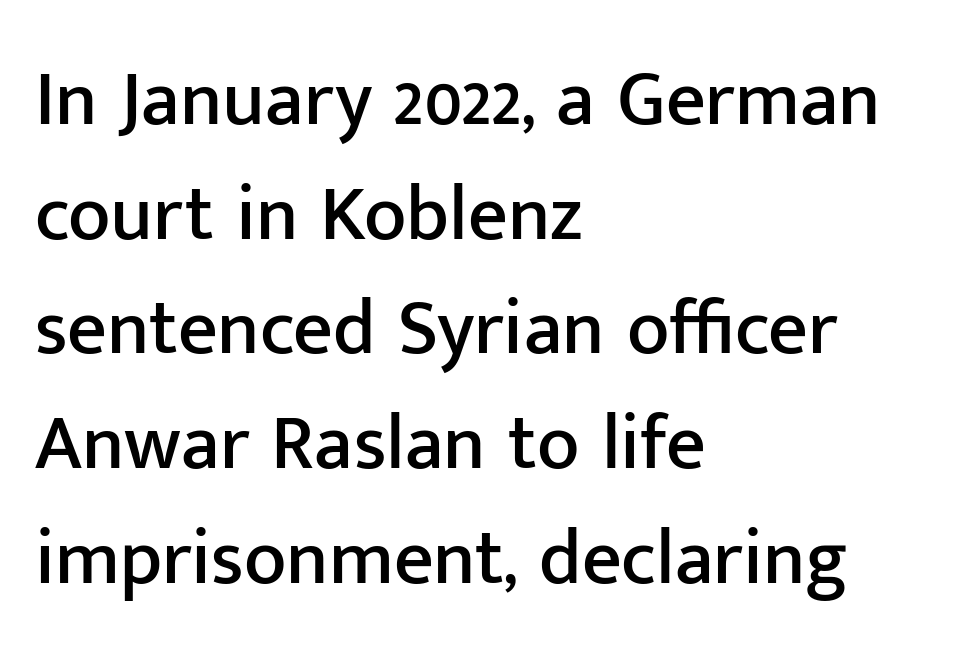
Q: Is the text italic (slanted)? A: No, it is upright.
Q: Is the typeface a serif or a sans-serif typeface? A: Sans-serif.
Q: Is the text underlined? A: No.
Q: How is the paragraph aligned? A: Left-aligned.
Q: Is the spacing between letters normal or unusually wide? A: Normal.
Q: Is the spacing between lines tight, normal or loose? A: Normal.
Q: Width (condensed, normal, or wide)? A: Normal.
Q: Stroke contrast? A: Low.
Q: x-height? A: Medium.
Q: Monospaced? A: No.
